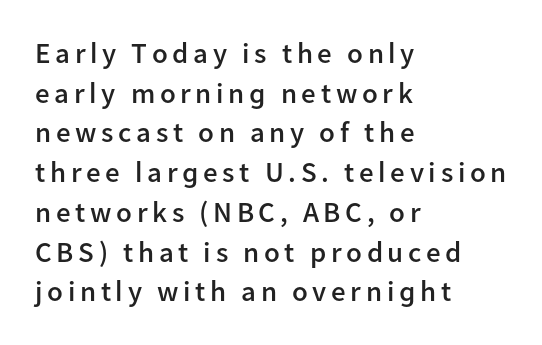
Q: Is the text bold? A: Semi-bold.
Q: Is the text italic (slanted)? A: No, it is upright.
Q: Is the typeface a serif or a sans-serif typeface? A: Sans-serif.
Q: Is the text underlined? A: No.
Q: How is the paragraph aligned? A: Left-aligned.
Q: Is the spacing between lines tight, normal or loose? A: Normal.
Q: Width (condensed, normal, or wide)? A: Normal.
Q: Stroke contrast? A: Low.
Q: x-height? A: Medium.
Q: Monospaced? A: No.
